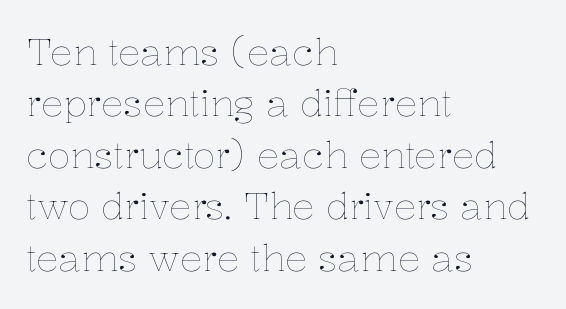
Q: Is the text bold? A: No.
Q: Is the text italic (slanted)? A: No, it is upright.
Q: Is the text underlined? A: No.
Q: How is the paragraph aligned? A: Left-aligned.
Q: Is the spacing between letters normal or unusually wide? A: Normal.
Q: Is the spacing between lines tight, normal or loose? A: Normal.
Q: Width (condensed, normal, or wide)? A: Normal.
Q: Stroke contrast? A: Low.
Q: x-height? A: Medium.
Q: Monospaced? A: No.
